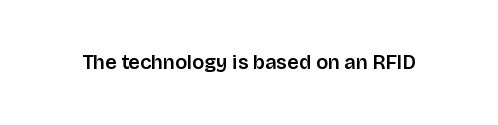
{"italic": "no", "bold": "semi", "underline": "no", "letter_spacing": "normal", "letter_spacing_em": 0.0, "glyph_px": 20}
